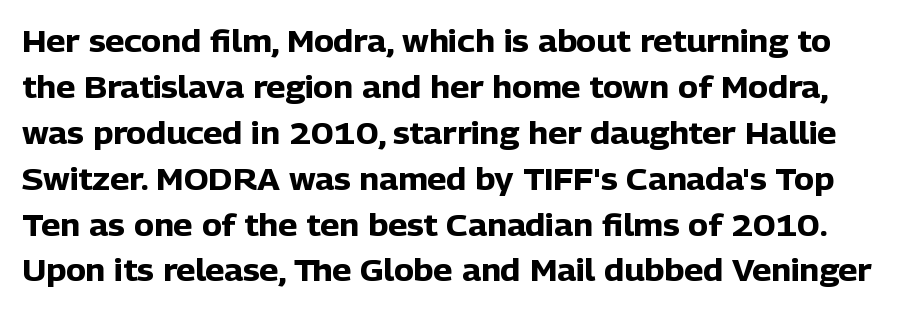
{"serif": "no", "italic": "no", "bold": "yes", "weight": "heavy", "width": "normal", "stroke_contrast": "low", "x_height": "medium", "monospaced": "no", "underline": "no", "line_spacing": "normal", "line_spacing_ratio": 1.53, "letter_spacing": "normal", "letter_spacing_em": 0.0, "glyph_px": 30}
